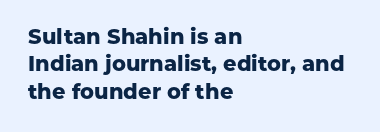
{"italic": "no", "bold": "yes", "underline": "no", "align": "left", "line_spacing": "normal", "line_spacing_ratio": 1.3, "letter_spacing": "normal", "letter_spacing_em": 0.0, "glyph_px": 21}
